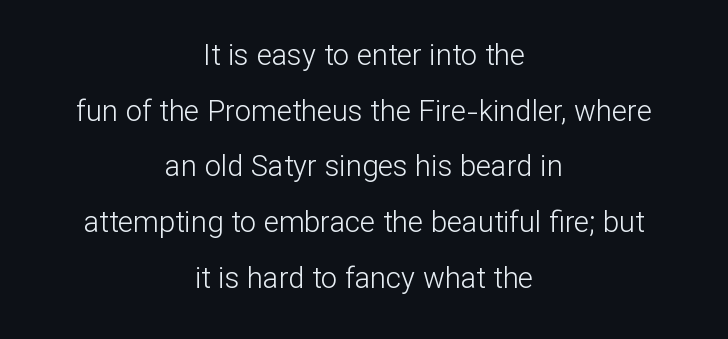
The cut favours lightness, reaching ordinary text weight at its darkest. This block would shrink considerably if given ordinary leading; it's expanded now. Characters remain perfectly vertical along every line. The passage shown is not underscored anywhere. Is this a fixed-width face? No — the glyphs have proportional, varying widths.
